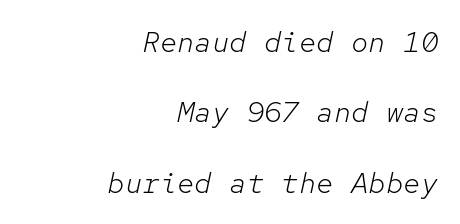
The typeface has the unassuming heft of standard copy or less. There is no visible air inserted between adjacent glyphs. Spacing verdict: monospaced, one width for all characters. This sample uses an oblique cut, with every glyph tilted off the vertical. One glance says open: line gaps are wider than usual.
